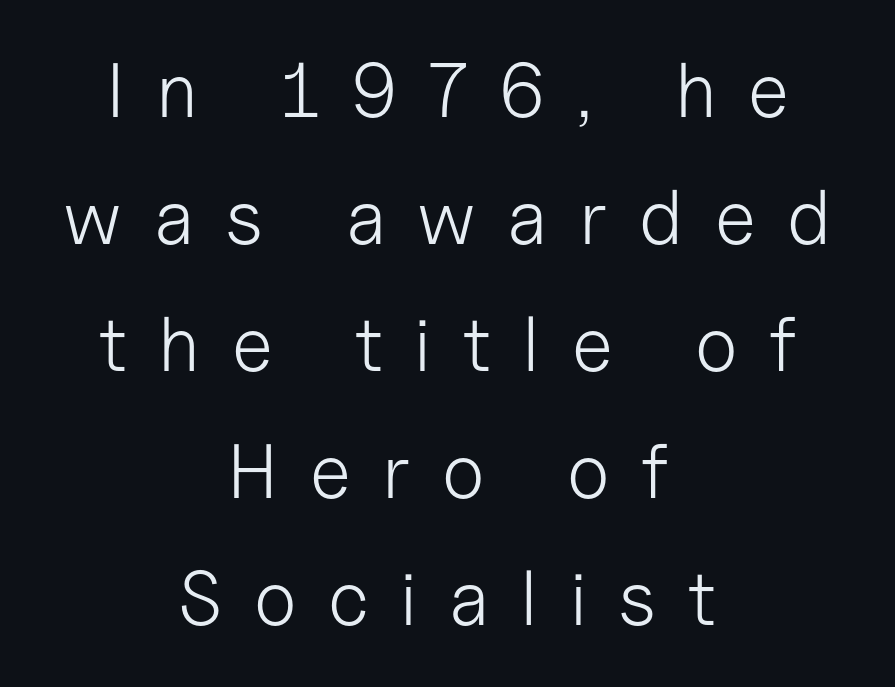
{"serif": "no", "italic": "no", "bold": "no", "weight": "light", "width": "normal", "stroke_contrast": "low", "x_height": "medium", "monospaced": "no", "underline": "no", "align": "center", "line_spacing": "normal", "line_spacing_ratio": 1.65, "letter_spacing": "wide", "letter_spacing_em": 0.41, "glyph_px": 77}
